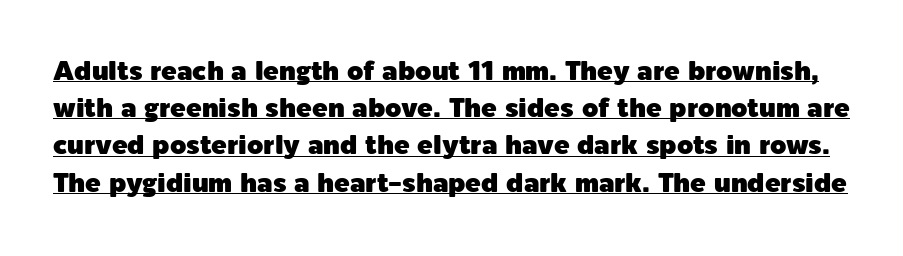
The axis of the letterforms is exactly vertical. Emphasis is given by a line drawn under the lettering. Short note: letters normally spaced. One glance says typical: line gaps are just what's usual.
